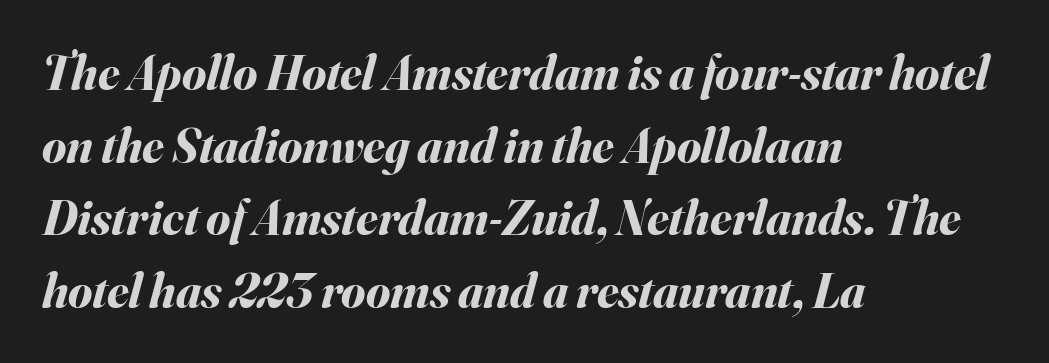
Plain, unruled lines of type. Baseline-to-baseline distance is the conventional proportion of letter height. An italicized treatment has been applied to the whole sample. The passage shown is emphatically bold.
